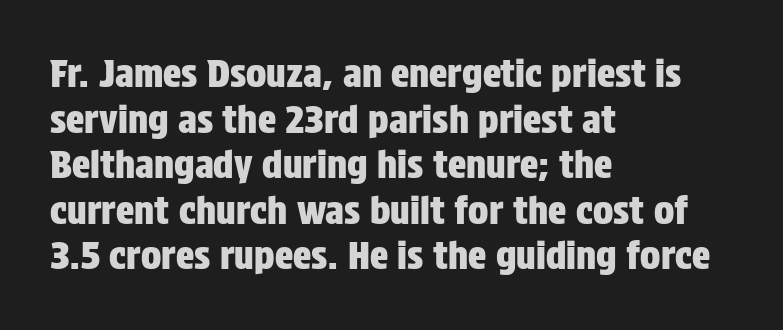
Is the letter spacing exaggerated? No — it looks like the ordinary default. Upright lettering throughout. The letters advance in unequal steps, a hallmark of proportional type. This sample is left-justified, so line endings fall wherever the words run out.
